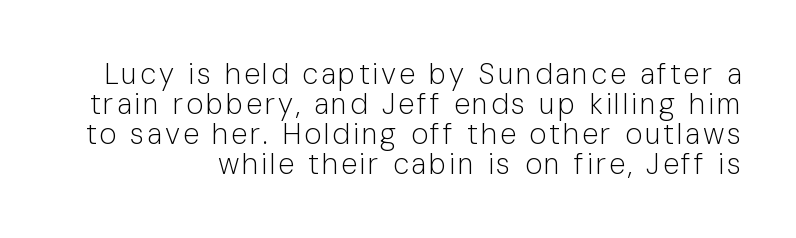
Q: Is the text bold? A: No.
Q: Is the text italic (slanted)? A: No, it is upright.
Q: Is the typeface a serif or a sans-serif typeface? A: Sans-serif.
Q: Is the text underlined? A: No.
Q: Is the spacing between lines tight, normal or loose? A: Tight.
Q: Width (condensed, normal, or wide)? A: Normal.
Q: Stroke contrast? A: Low.
Q: x-height? A: Medium.
Q: Monospaced? A: No.
